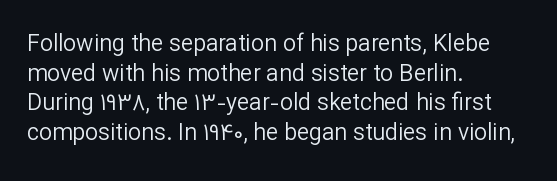
{"italic": "no", "bold": "no", "underline": "no", "align": "left", "line_spacing": "normal", "line_spacing_ratio": 1.29, "letter_spacing": "normal", "letter_spacing_em": 0.0, "glyph_px": 23}
